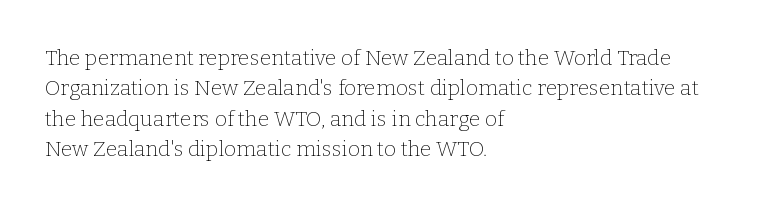
The image shows 21 px text type, upright; set left-aligned, normal line spacing (1.45x), normal letter spacing, not underlined.
